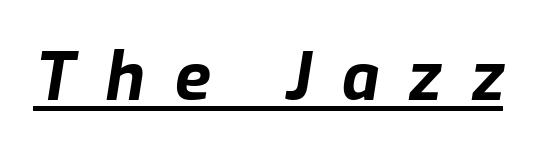
These characters rest on top of a visible drawn line. Spacing between characters has been opened up far beyond the box default. The face used here has a pronounced slope to its letters. Spacing verdict: proportional, widths tailored to each character. The glyphs have the mass of a bold cut.
